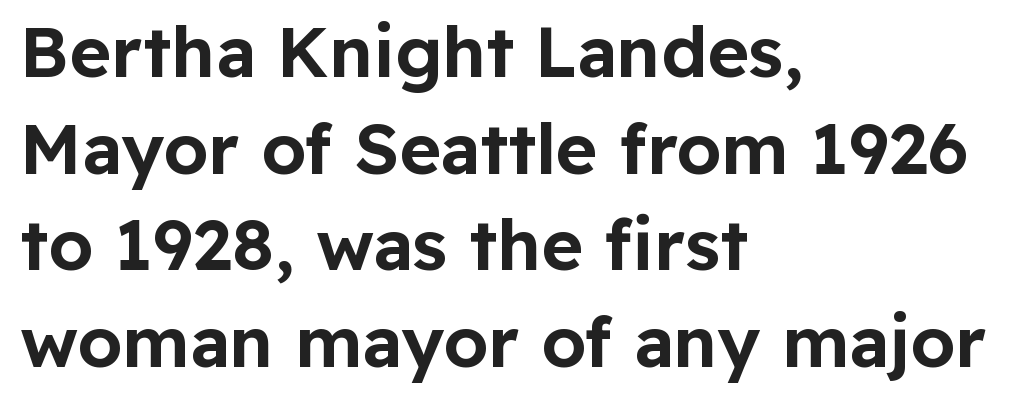
Caption: multi-line text, flush left, ragged right. To sum up the face: it is a sans, with no serifs. Does the leading feel generous? No, just average. It's the straight-up-and-down kind of type. The glyphs are unaccompanied by any horizontal stroke below them. The rendering uses natural spacing where letterforms have individual widths.
